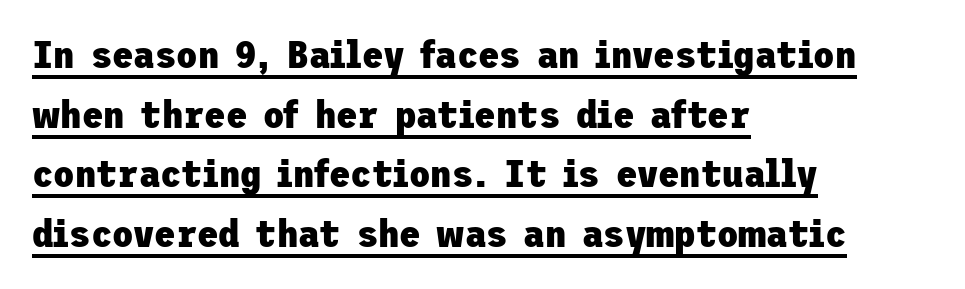
{"serif": "no", "italic": "no", "bold": "yes", "weight": "heavy", "width": "normal", "stroke_contrast": "low", "x_height": "medium", "underline": "yes", "align": "left", "line_spacing": "normal", "line_spacing_ratio": 1.53, "letter_spacing": "normal", "letter_spacing_em": 0.0, "glyph_px": 39}
